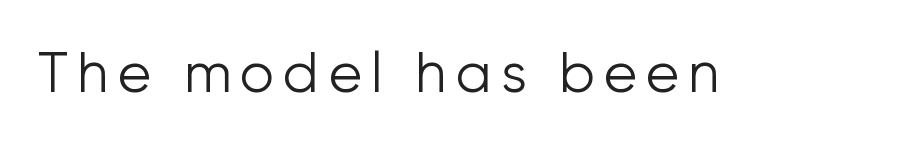
{"serif": "no", "italic": "no", "bold": "no", "weight": "light", "width": "normal", "stroke_contrast": "low", "x_height": "medium", "monospaced": "no", "underline": "no", "glyph_px": 55}
